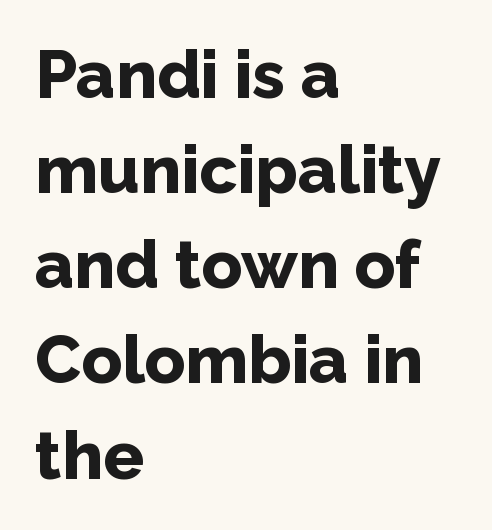
The image shows 67 px bold sans-serif type, upright; set left-aligned, normal line spacing (1.42x), normal letter spacing, not underlined; low stroke contrast and a medium x-height.
